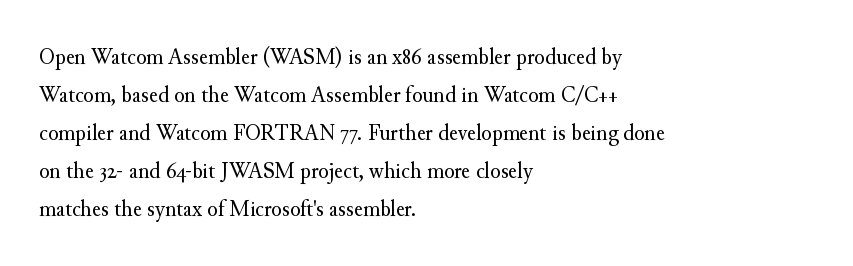
The image shows 24 px text type, upright; set left-aligned, normal line spacing (1.58x), normal letter spacing, not underlined.
